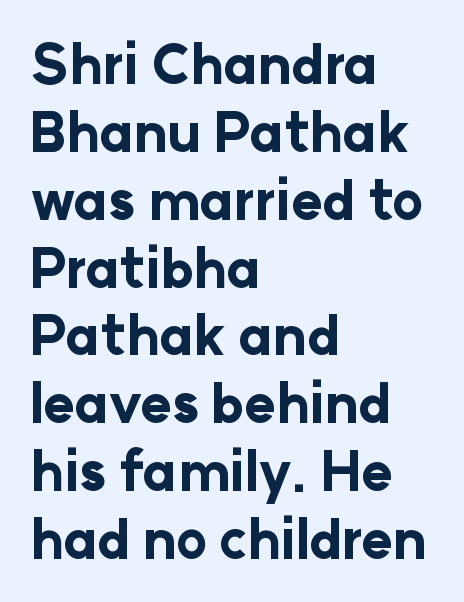
Q: Is the text bold? A: Yes.
Q: Is the text italic (slanted)? A: No, it is upright.
Q: Is the typeface a serif or a sans-serif typeface? A: Sans-serif.
Q: Is the text underlined? A: No.
Q: How is the paragraph aligned? A: Left-aligned.
Q: Is the spacing between letters normal or unusually wide? A: Normal.
Q: Is the spacing between lines tight, normal or loose? A: Normal.
Q: Width (condensed, normal, or wide)? A: Normal.
Q: Stroke contrast? A: Low.
Q: x-height? A: Medium.
Q: Monospaced? A: No.
